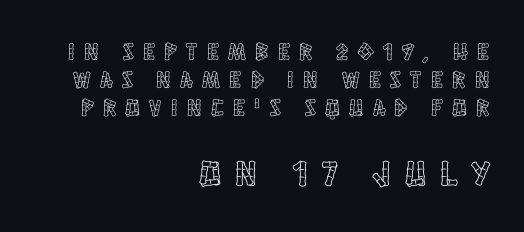
Q: Is the text italic (slanted)? A: No, it is upright.
Q: Is the text underlined? A: No.
Q: How is the paragraph aligned? A: Right-aligned.
Q: Is the spacing between letters normal or unusually wide? A: Unusually wide.
Q: Which block of text is set in a larger size, the first (top) or the second (bottom)? A: The second (bottom) one.
Q: Width (condensed, normal, or wide)? A: Condensed.
Q: x-height? A: Large.
Q: Monospaced? A: No.
